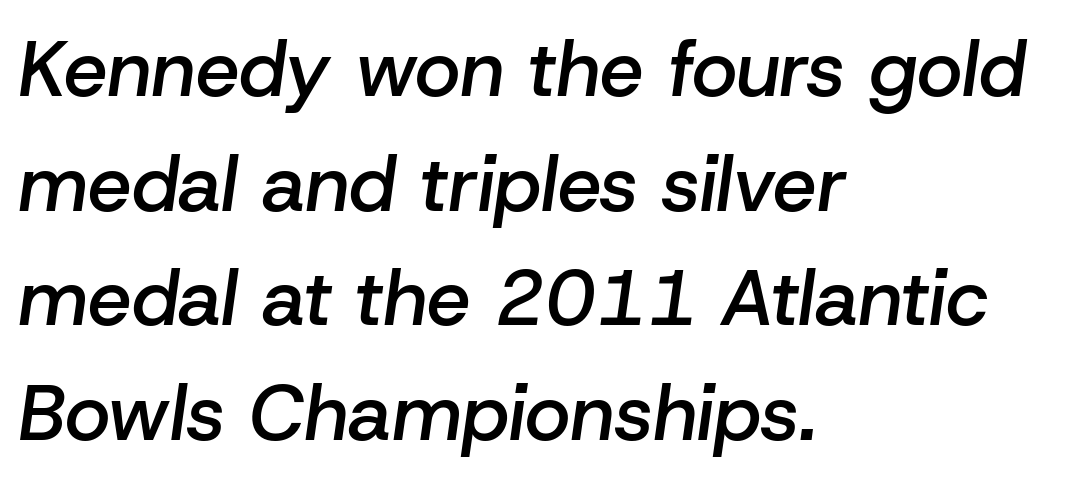
{"italic": "yes", "lean": "right", "slant_degrees": 8, "bold": "semi", "weight": "semibold", "width": "normal", "stroke_contrast": "low", "x_height": "medium", "monospaced": "no", "underline": "no", "align": "left", "line_spacing": "normal", "line_spacing_ratio": 1.47, "letter_spacing": "normal", "letter_spacing_em": 0.0, "glyph_px": 78}
